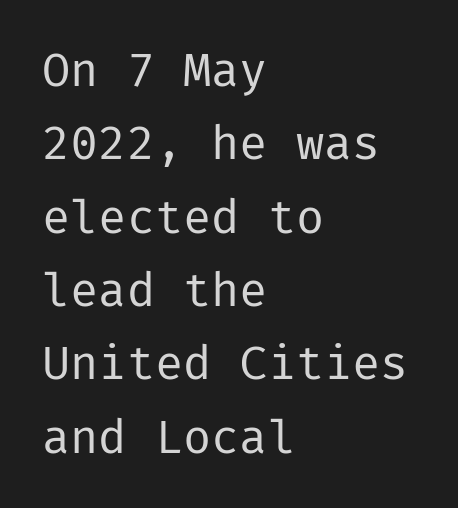
The image shows 47 px regular-weight sans-serif type, upright; set left-aligned, normal line spacing (1.56x), normal letter spacing, not underlined; low stroke contrast and a medium x-height.
